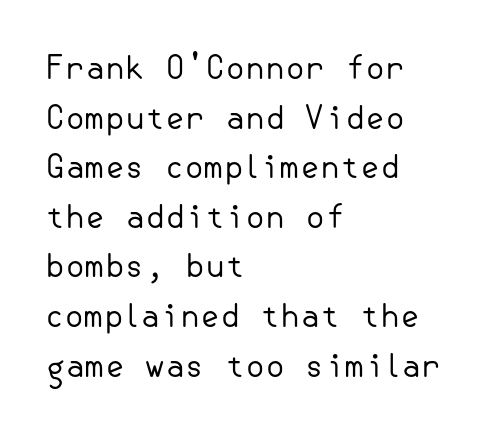
On a weight scale, this lands at 450 or below. The letters stand upright; this is a roman face. Line starts are locked; line ends wander. Spacing between characters is what you'd get straight out of the box. A bare baseline throughout the passage. Honestly, the row spacing looks completely unremarkable.
